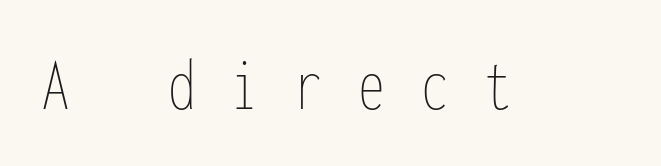
Q: Is the text bold? A: No.
Q: Is the text italic (slanted)? A: No, it is upright.
Q: Is the text underlined? A: No.
Q: Is the spacing between letters normal or unusually wide? A: Unusually wide.
Q: Width (condensed, normal, or wide)? A: Condensed.
Q: Stroke contrast? A: Low.
Q: x-height? A: Medium.
Q: Monospaced? A: Yes.
